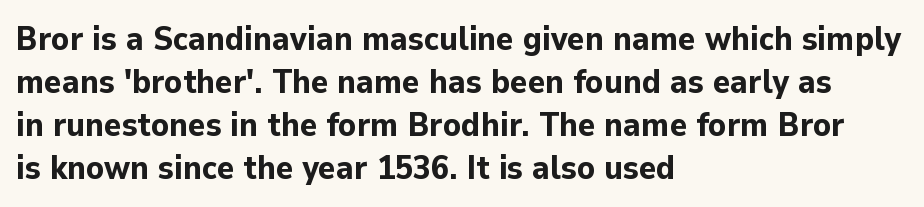
Layout note: lines flush left. Strokes here are thick enough to call this a true bold. The font family rendered here belongs to the sans-serif group. The area under the type is left untouched.
